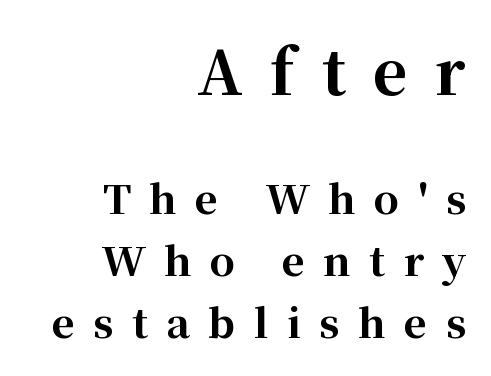
{"serif": "yes", "italic": "no", "bold": "yes", "weight": "bold", "width": "normal", "stroke_contrast": "high", "x_height": "medium", "monospaced": "no", "underline": "no", "align": "right", "line_spacing": "normal", "line_spacing_ratio": 1.56, "letter_spacing": "wide", "letter_spacing_em": 0.46, "larger_block": "first", "size_ratio": 1.5, "glyph_px": 60}
